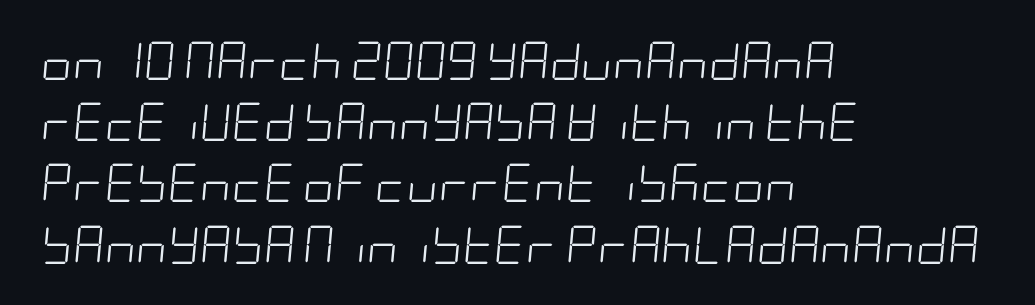
The line-height multiplier appears to be the usual default. Compared with a centered layout, this one pins lines to the left instead. Plain, unruled lines of type. Is the type slanted? Yes — the strokes lean at a clear angle. Is the letter spacing exaggerated? No — it looks like the ordinary default. Ink coverage per letter is moderate at most.
